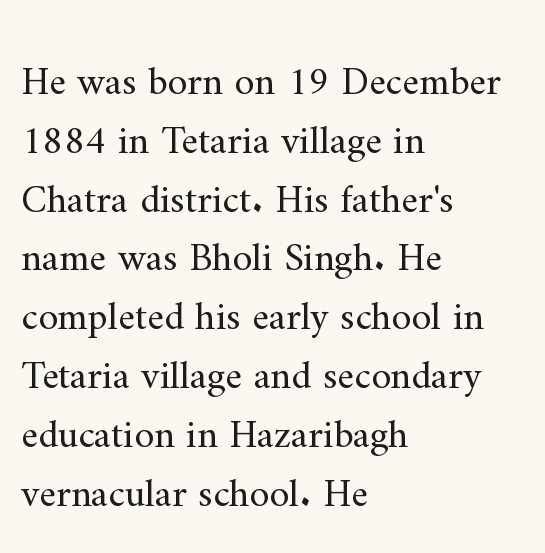
The image shows 40 px regular-weight serif type, upright; set left-aligned, normal line spacing (1.47x), normal letter spacing, not underlined; medium stroke contrast and a small x-height.
